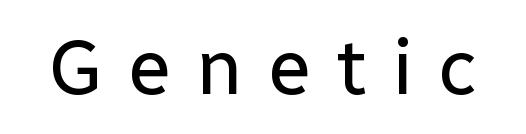
The lettering holds an erect, upright posture throughout. The glyphs in this specimen are sans serif. Weight: in the light-to-regular range. Letter spacing: wide. Is this a fixed-width face? No — the glyphs have proportional, varying widths.
